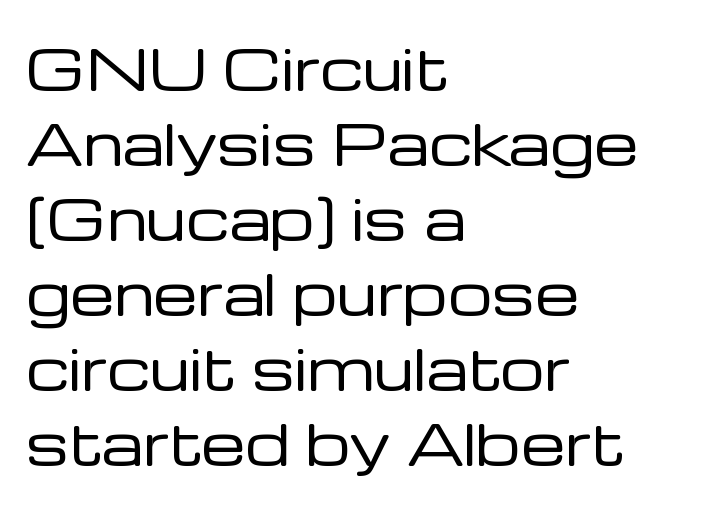
Q: Is the text bold? A: No.
Q: Is the text italic (slanted)? A: No, it is upright.
Q: Is the typeface a serif or a sans-serif typeface? A: Sans-serif.
Q: Is the text underlined? A: No.
Q: How is the paragraph aligned? A: Left-aligned.
Q: Is the spacing between letters normal or unusually wide? A: Normal.
Q: Is the spacing between lines tight, normal or loose? A: Normal.
Q: Width (condensed, normal, or wide)? A: Normal.
Q: Stroke contrast? A: Low.
Q: x-height? A: Medium.
Q: Monospaced? A: No.
